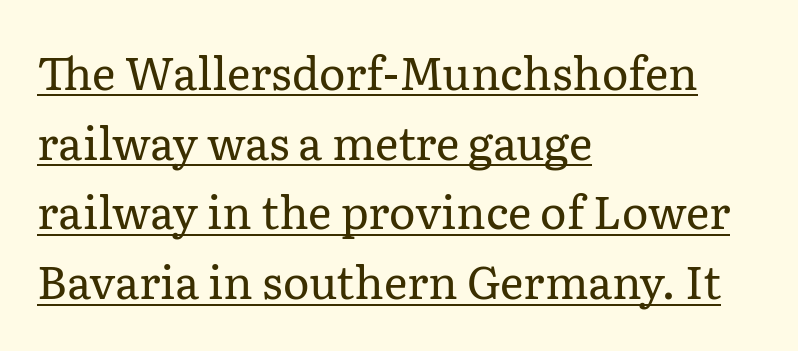
{"serif": "yes", "italic": "no", "bold": "no", "weight": "regular", "width": "normal", "stroke_contrast": "low", "x_height": "medium", "monospaced": "no", "underline": "yes", "align": "left", "line_spacing": "normal", "line_spacing_ratio": 1.55, "letter_spacing": "normal", "letter_spacing_em": 0.0, "glyph_px": 45}
